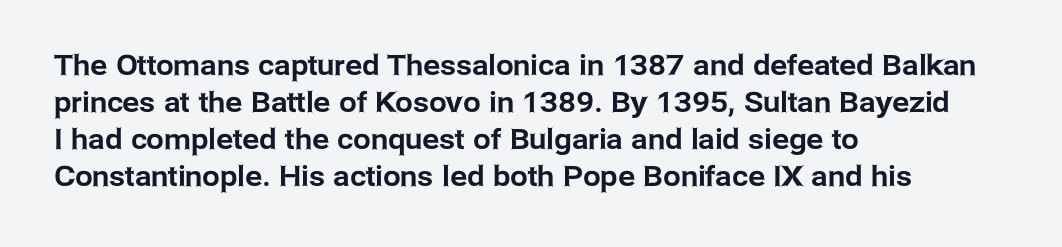
The setting favours the left margin, as ordinary paragraphs usually do. Note the varied advance widths — an 'i' is clearly narrower than an 'm'. It's the straight-up-and-down kind of type. These lines sit exactly where default settings would place them.
